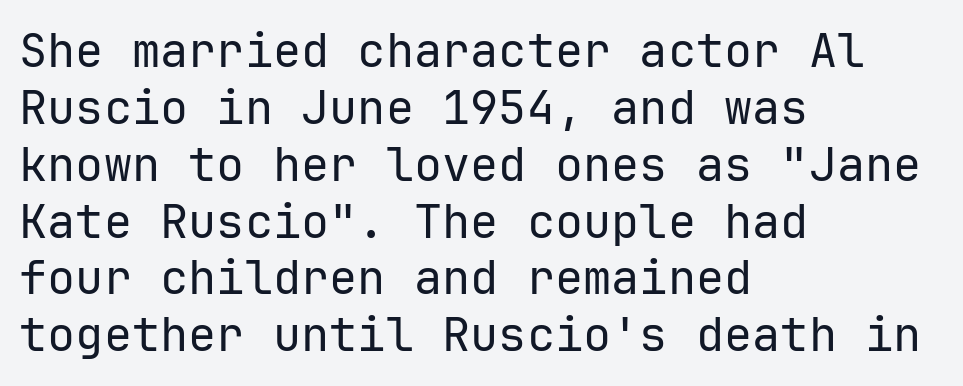
Q: Is the text bold? A: No.
Q: Is the text italic (slanted)? A: No, it is upright.
Q: Is the typeface a serif or a sans-serif typeface? A: Sans-serif.
Q: Is the text underlined? A: No.
Q: How is the paragraph aligned? A: Left-aligned.
Q: Is the spacing between letters normal or unusually wide? A: Normal.
Q: Width (condensed, normal, or wide)? A: Normal.
Q: Stroke contrast? A: Low.
Q: x-height? A: Medium.
